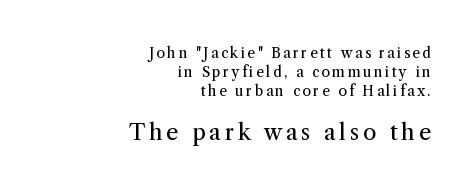
This rendering uses right alignment, leaving the left contour irregular. The face used here appears at its bigger size in the lower chunk. The letters look calm and open, with moderate or lighter stems. Rendered with straight, roman letterforms. Bare-footed words on every line. The rows are spaced the way most documents space them.
